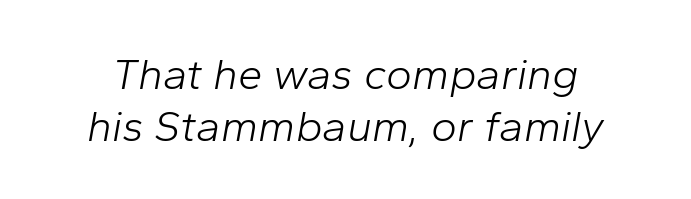
{"italic": "yes", "lean": "right", "slant_degrees": 10, "bold": "no", "weight": "light", "width": "normal", "stroke_contrast": "low", "x_height": "medium", "monospaced": "no", "underline": "no", "line_spacing_ratio": 1.18, "letter_spacing": "normal", "letter_spacing_em": 0.0, "glyph_px": 44}
